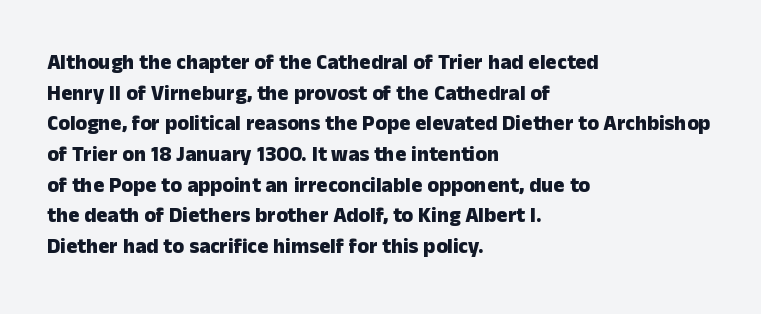
Q: Is the text bold? A: Yes.
Q: Is the text italic (slanted)? A: No, it is upright.
Q: Is the text underlined? A: No.
Q: How is the paragraph aligned? A: Left-aligned.
Q: Is the spacing between letters normal or unusually wide? A: Normal.
Q: Is the spacing between lines tight, normal or loose? A: Normal.
